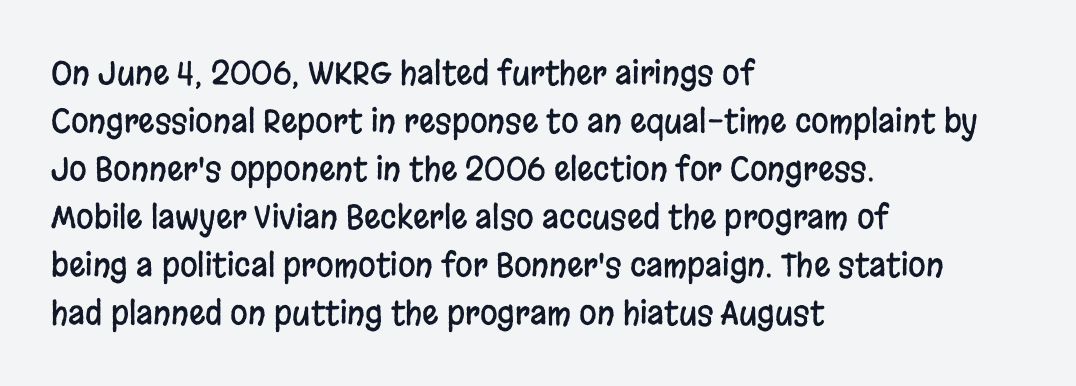
In CSS terms this would be text-align: left. Character widths vary here, with narrow letters taking less room than wide ones. No extra tracking has been applied to these lines. Stroke terminals: plain, sans-serif.
